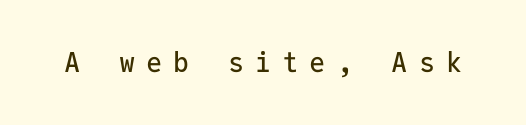
{"italic": "no", "underline": "no", "letter_spacing": "wide", "letter_spacing_em": 0.41, "glyph_px": 27}
